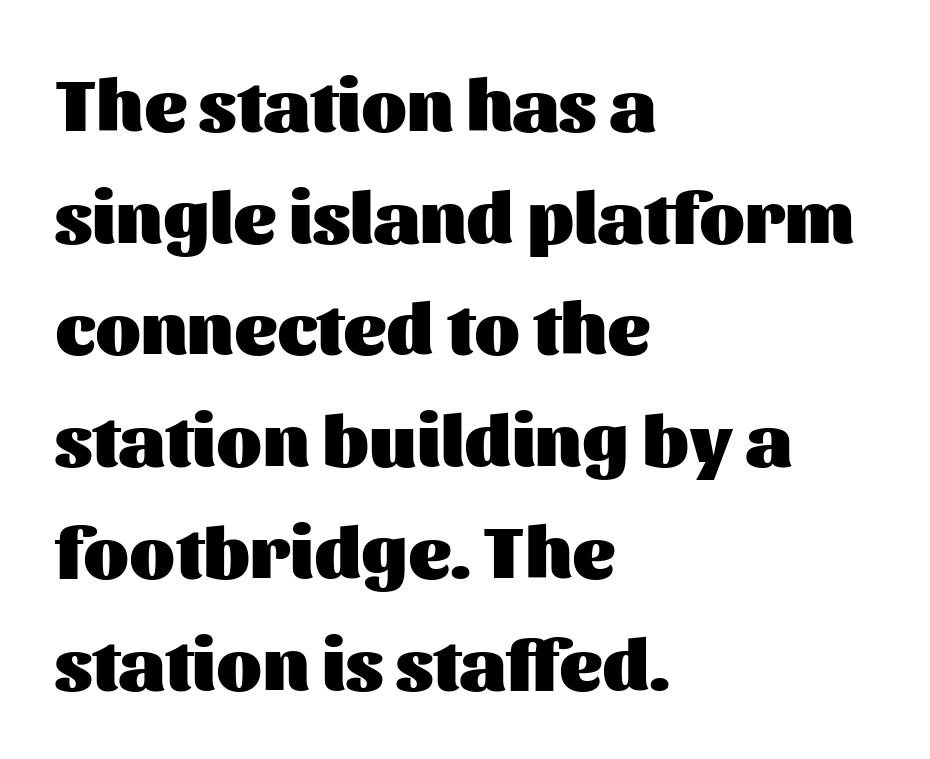
Q: Is the text bold? A: Yes.
Q: Is the text italic (slanted)? A: No, it is upright.
Q: Is the typeface a serif or a sans-serif typeface? A: Sans-serif.
Q: Is the text underlined? A: No.
Q: How is the paragraph aligned? A: Left-aligned.
Q: Is the spacing between letters normal or unusually wide? A: Normal.
Q: Is the spacing between lines tight, normal or loose? A: Normal.
Q: Width (condensed, normal, or wide)? A: Normal.
Q: Stroke contrast? A: Medium.
Q: x-height? A: Medium.
Q: Monospaced? A: No.
